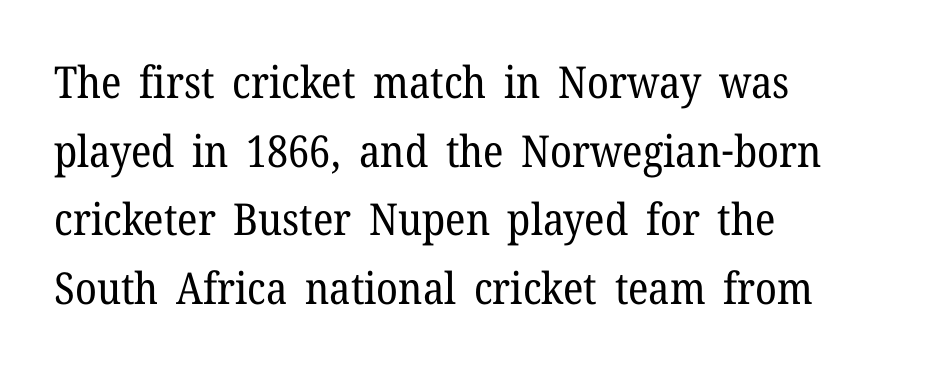
Q: Is the text bold? A: No.
Q: Is the text italic (slanted)? A: No, it is upright.
Q: Is the typeface a serif or a sans-serif typeface? A: Serif.
Q: Is the text underlined? A: No.
Q: How is the paragraph aligned? A: Left-aligned.
Q: Is the spacing between letters normal or unusually wide? A: Normal.
Q: Is the spacing between lines tight, normal or loose? A: Normal.
Q: Width (condensed, normal, or wide)? A: Normal.
Q: Stroke contrast? A: Low.
Q: x-height? A: Medium.
Q: Monospaced? A: No.
